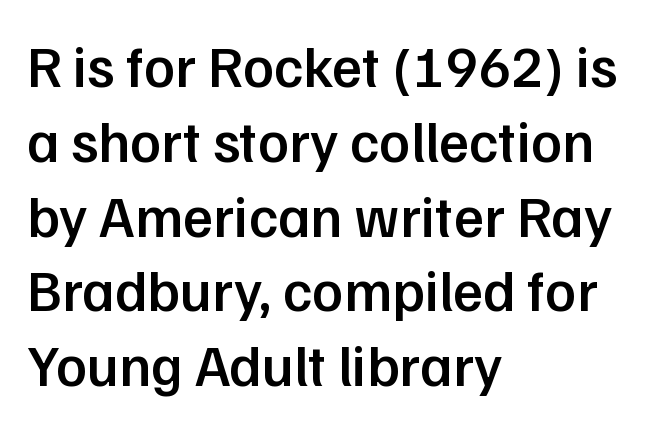
The image shows 58 px semibold sans-serif type, upright; set left-aligned, normal line spacing (1.29x), normal letter spacing, not underlined; low stroke contrast and a medium x-height.
